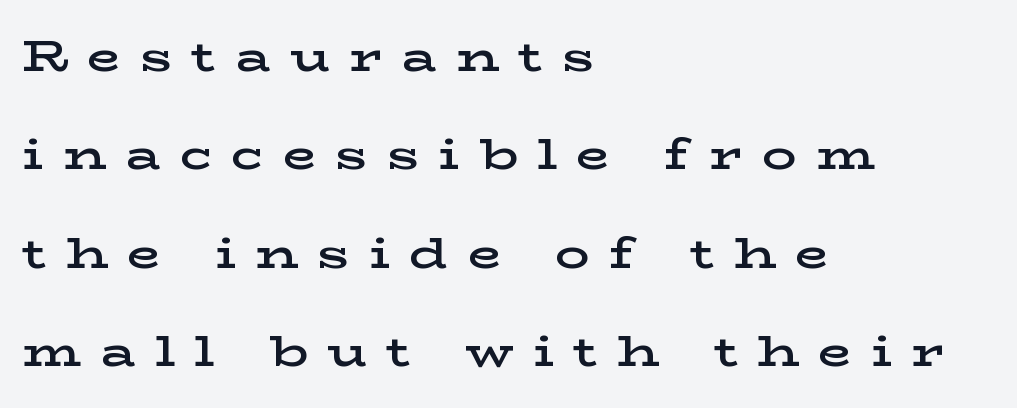
{"serif": "yes", "italic": "no", "bold": "semi", "weight": "semibold", "width": "wide", "stroke_contrast": "low", "x_height": "medium", "monospaced": "no", "underline": "no", "align": "left", "line_spacing": "loose", "line_spacing_ratio": 2.29, "letter_spacing": "wide", "letter_spacing_em": 0.45, "glyph_px": 43}
